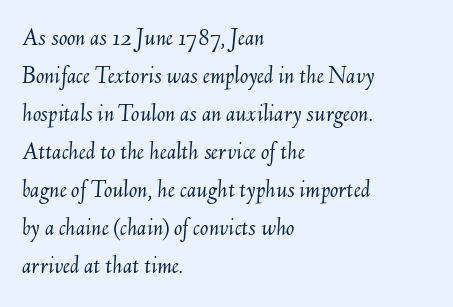
Normally led — the rows are evenly, conventionally spaced. Is the type heavy? It reads as light-to-regular instead. In CSS terms this would be text-align: left. Tall strokes in this sample are angled rather than plumb.
